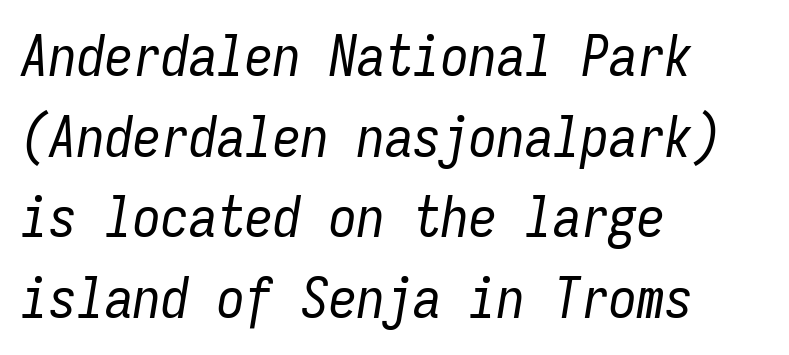
These lines sit exactly where default settings would place them. Note the uniform advance width — an 'i' takes as much space as an 'm'. Compared with a typical body face, this is equally light or lighter still. A clean baseline with only descenders dipping below it.
